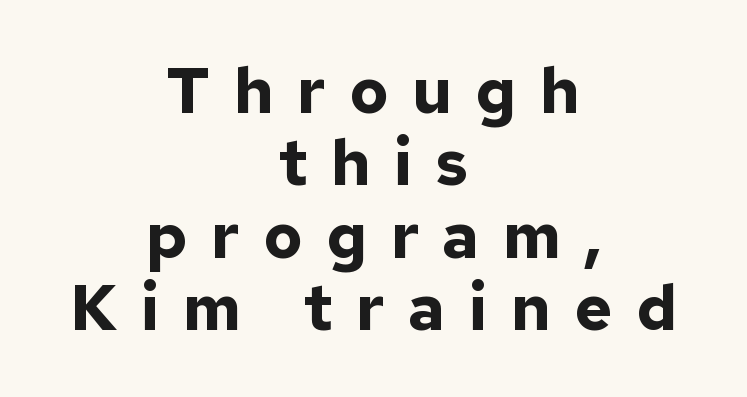
Typeset on center — no edge is straight. Successive baselines arrive quickly, one right under another. Grotesque or geometric, the face here clearly has no serifs. This sample has the flowing, uneven cadence of proportional lettering. Clear beneath every line of the passage.
